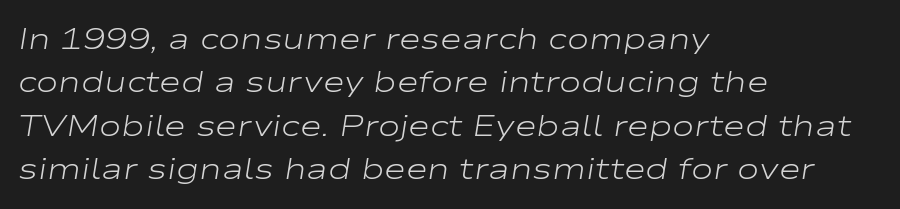
The image shows 30 px light, wide type, italic (leaning right); set left-aligned, normal line spacing (1.45x), normal letter spacing, not underlined; low stroke contrast and a medium x-height.
